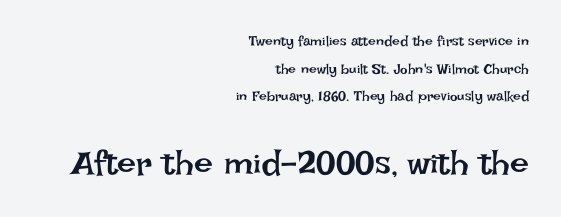
The image shows 34 px regular-weight type, upright; set right-aligned, loose line spacing (1.98x), normal letter spacing, not underlined; the second (bottom) block is 2.43x larger; low stroke contrast and a large x-height.
